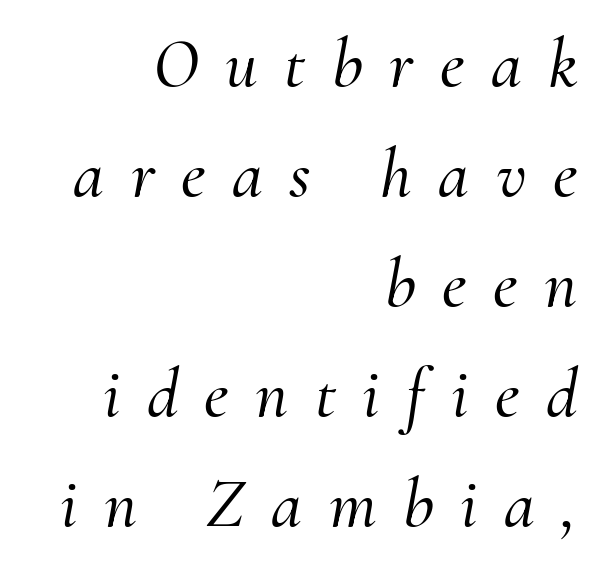
{"serif": "yes", "italic": "yes", "lean": "right", "slant_degrees": 10, "width": "normal", "stroke_contrast": "medium", "x_height": "small", "monospaced": "no", "underline": "no", "align": "right", "line_spacing": "normal", "line_spacing_ratio": 1.57, "letter_spacing": "wide", "letter_spacing_em": 0.38, "glyph_px": 70}
